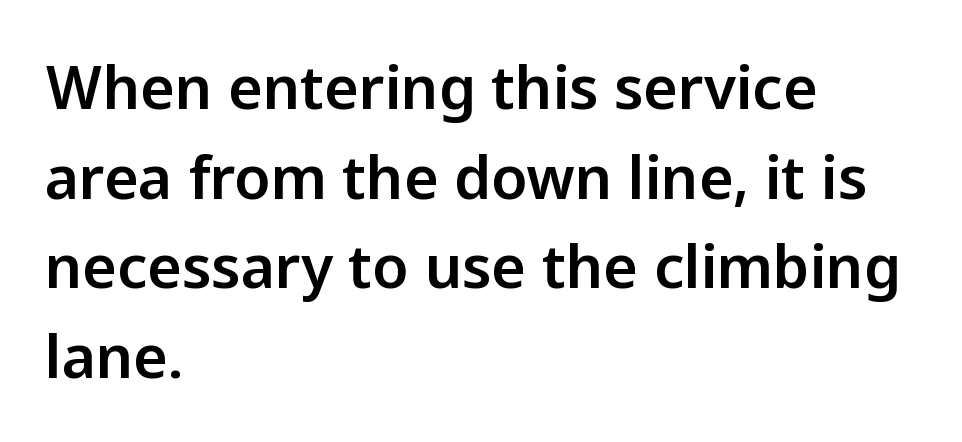
{"serif": "no", "italic": "no", "width": "normal", "stroke_contrast": "low", "x_height": "medium", "monospaced": "no", "underline": "no", "align": "left", "line_spacing": "normal", "line_spacing_ratio": 1.52, "letter_spacing": "normal", "letter_spacing_em": 0.0, "glyph_px": 59}
